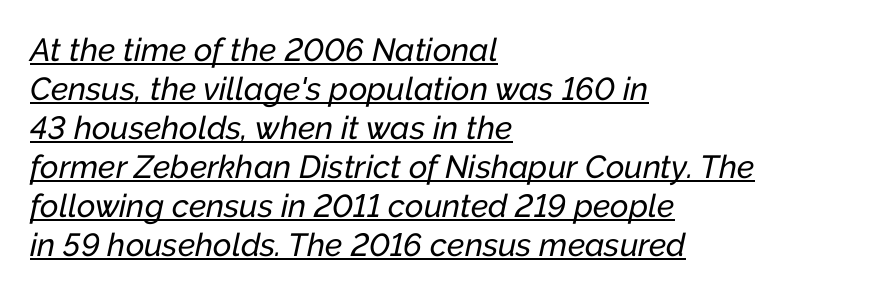
{"italic": "yes", "lean": "right", "slant_degrees": 12, "width": "normal", "stroke_contrast": "low", "x_height": "medium", "monospaced": "no", "underline": "yes", "align": "left", "line_spacing_ratio": 1.22, "letter_spacing": "normal", "letter_spacing_em": 0.0, "glyph_px": 32}
